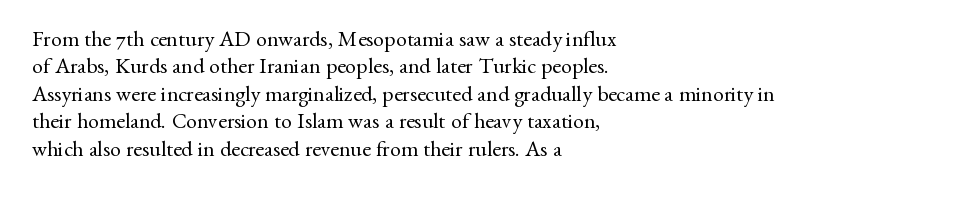
The image shows 22 px text type, upright; set left-aligned, normal line spacing (1.25x), normal letter spacing, not underlined.
